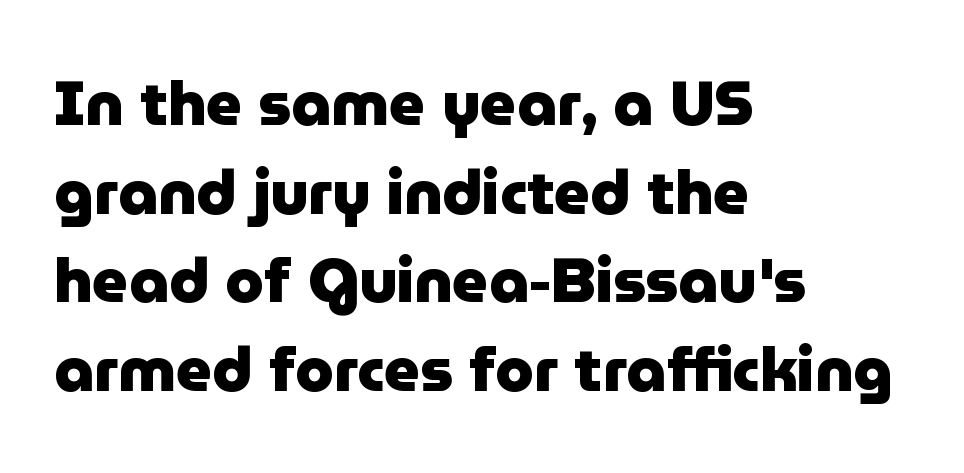
{"serif": "no", "italic": "no", "bold": "yes", "weight": "heavy", "width": "normal", "stroke_contrast": "low", "x_height": "medium", "monospaced": "no", "underline": "no", "align": "left", "line_spacing": "normal", "line_spacing_ratio": 1.43, "letter_spacing": "normal", "letter_spacing_em": 0.0, "glyph_px": 62}
